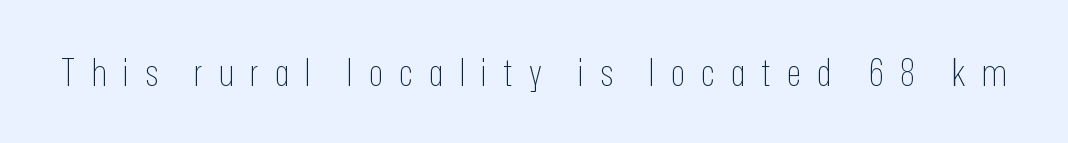
{"serif": "no", "italic": "no", "bold": "no", "weight": "thin", "width": "condensed", "stroke_contrast": "low", "x_height": "medium", "monospaced": "no", "underline": "no", "letter_spacing": "wide", "letter_spacing_em": 0.42, "glyph_px": 38}
